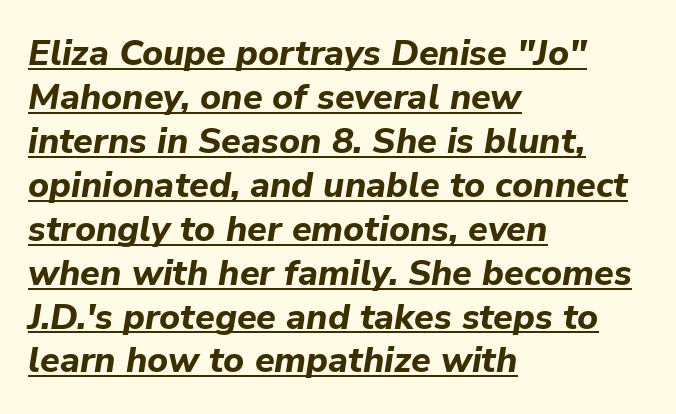
The image shows 36 px bold type, italic (leaning right); set left-aligned, line spacing 1.22x, normal letter spacing, underlined; low stroke contrast and a medium x-height.
